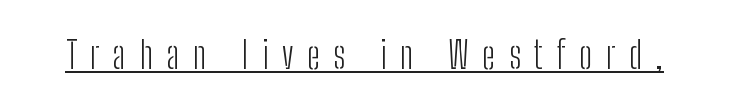
The image shows 37 px light, condensed sans-serif type, upright; set unusually wide letter spacing (+0.37 em), underlined; low stroke contrast and a medium x-height.
